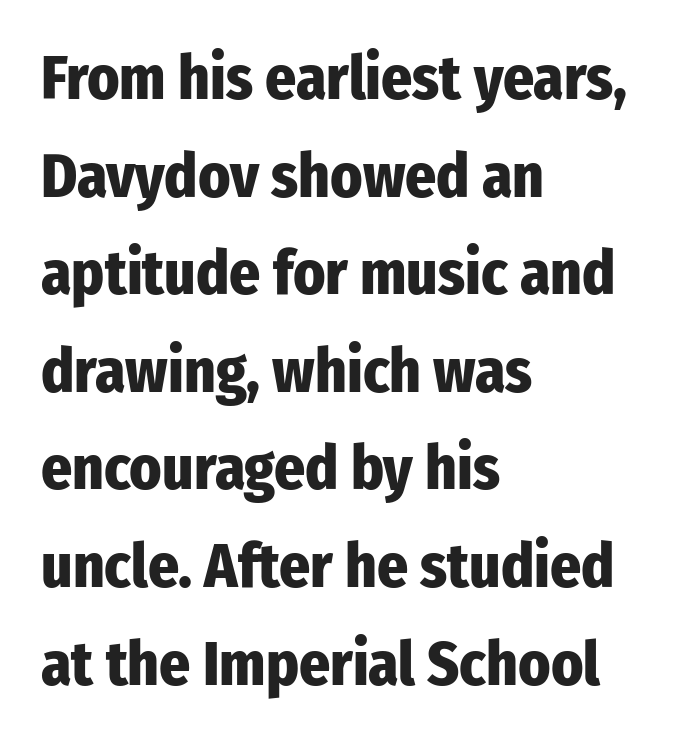
{"serif": "no", "italic": "no", "bold": "yes", "weight": "heavy", "width": "condensed", "stroke_contrast": "low", "x_height": "medium", "monospaced": "no", "underline": "no", "align": "left", "line_spacing": "normal", "line_spacing_ratio": 1.6, "letter_spacing": "normal", "letter_spacing_em": 0.0, "glyph_px": 61}
